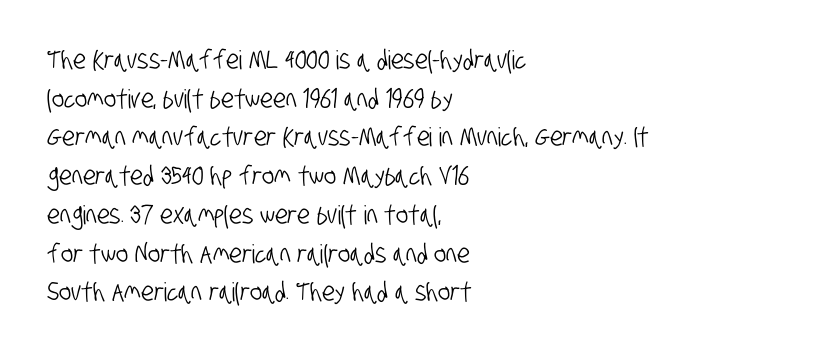
The image shows 26 px text type; set left-aligned, normal line spacing (1.49x), normal letter spacing, not underlined.
